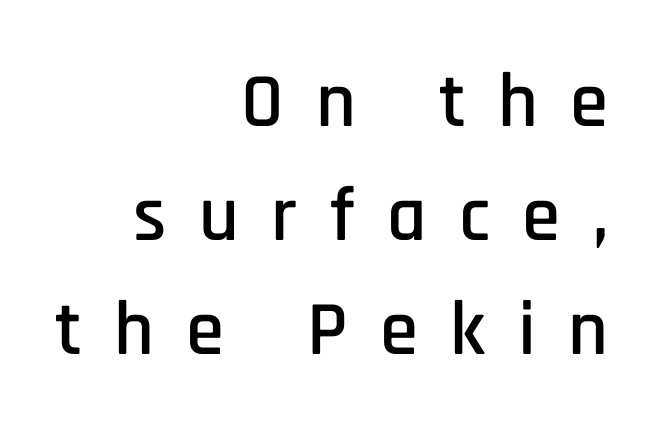
{"serif": "no", "italic": "no", "width": "condensed", "stroke_contrast": "low", "x_height": "large", "monospaced": "no", "underline": "no", "align": "right", "line_spacing": "normal", "line_spacing_ratio": 1.48, "letter_spacing": "wide", "letter_spacing_em": 0.42, "glyph_px": 77}
